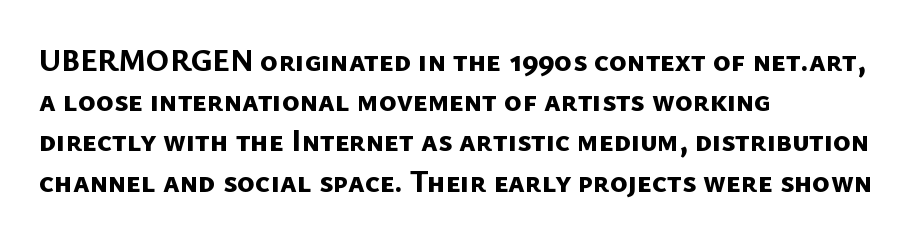
The image shows 30 px bold sans-serif type; set left-aligned, normal line spacing (1.34x), normal letter spacing, not underlined; low stroke contrast and a medium x-height.
